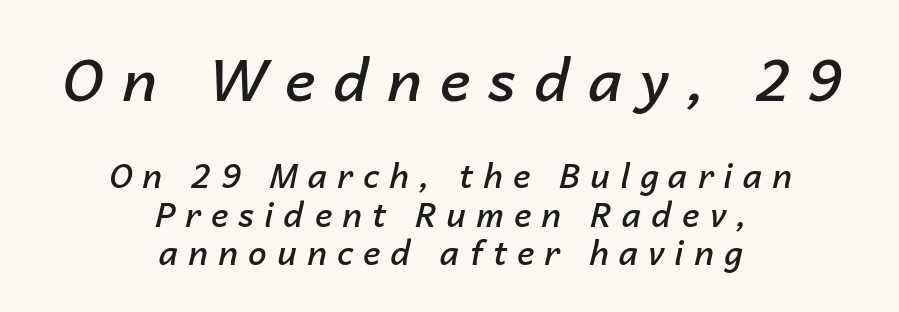
Letters rest on an invisible, unmarked baseline. A centered setting, common on invitations and titles, is used for this passage. Words appear elongated and porous because spacing is wide. A typesetter would call this proportional, since set widths differ per character. Scale decreases going downward across the two blocks. A semibold gives these letters moderate extra thickness, short of bold.
